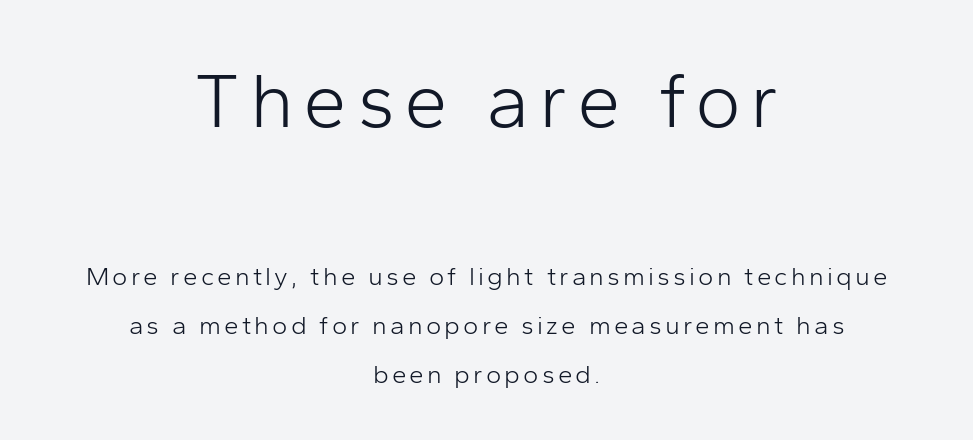
Q: Is the text bold? A: No.
Q: Is the text italic (slanted)? A: No, it is upright.
Q: Is the typeface a serif or a sans-serif typeface? A: Sans-serif.
Q: Is the text underlined? A: No.
Q: How is the paragraph aligned? A: Centered.
Q: Which block of text is set in a larger size, the first (top) or the second (bottom)? A: The first (top) one.
Q: Width (condensed, normal, or wide)? A: Normal.
Q: Stroke contrast? A: Low.
Q: x-height? A: Medium.
Q: Monospaced? A: No.
